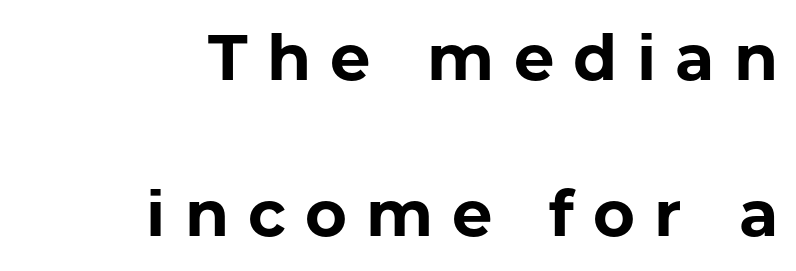
The image shows 64 px bold sans-serif type, upright; set right-aligned, loose line spacing (2.43x), unusually wide letter spacing (+0.3 em), not underlined; low stroke contrast and a medium x-height.
